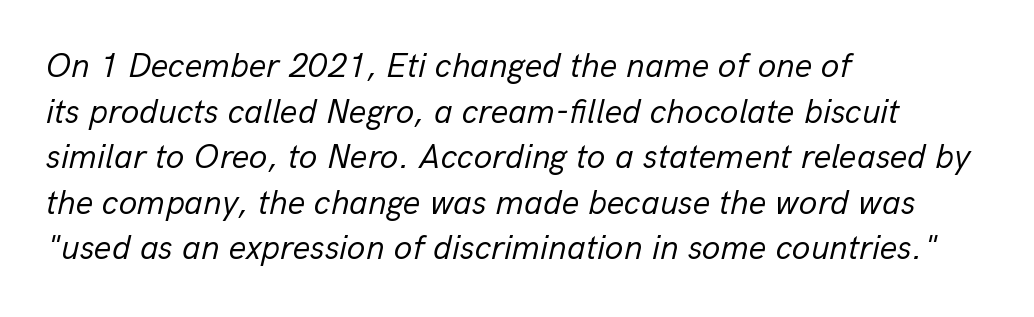
{"italic": "yes", "lean": "right", "slant_degrees": 13, "bold": "no", "weight": "regular", "width": "normal", "stroke_contrast": "low", "x_height": "medium", "monospaced": "no", "underline": "no", "align": "left", "line_spacing": "normal", "line_spacing_ratio": 1.34, "letter_spacing": "normal", "letter_spacing_em": 0.0, "glyph_px": 34}
